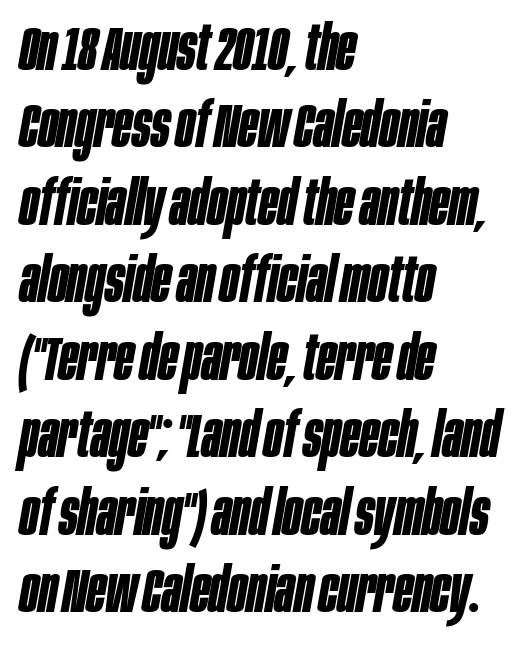
Q: Is the text bold? A: Yes.
Q: Is the text italic (slanted)? A: Yes, it leans right by about 10 degrees.
Q: Is the text underlined? A: No.
Q: How is the paragraph aligned? A: Left-aligned.
Q: Is the spacing between letters normal or unusually wide? A: Normal.
Q: Is the spacing between lines tight, normal or loose? A: Normal.
Q: Width (condensed, normal, or wide)? A: Condensed.
Q: Stroke contrast? A: Low.
Q: x-height? A: Large.
Q: Monospaced? A: No.
